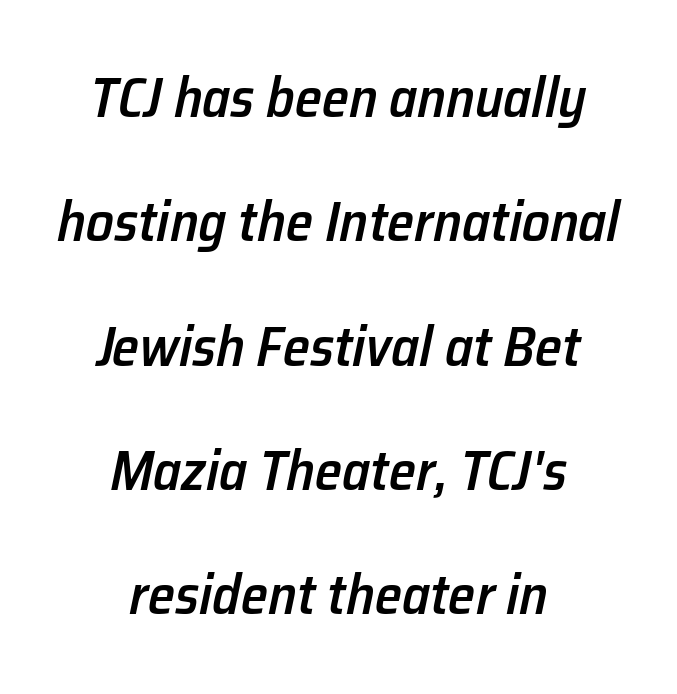
Q: Is the text bold? A: Semi-bold.
Q: Is the text italic (slanted)? A: Yes, it leans right by about 12 degrees.
Q: Is the text underlined? A: No.
Q: How is the paragraph aligned? A: Centered.
Q: Is the spacing between letters normal or unusually wide? A: Normal.
Q: Is the spacing between lines tight, normal or loose? A: Loose.
Q: Width (condensed, normal, or wide)? A: Normal.
Q: Stroke contrast? A: Low.
Q: x-height? A: Medium.
Q: Monospaced? A: No.
